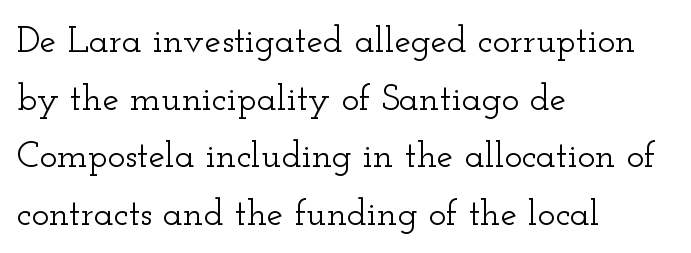
Q: Is the text italic (slanted)? A: No, it is upright.
Q: Is the typeface a serif or a sans-serif typeface? A: Serif.
Q: Is the text underlined? A: No.
Q: How is the paragraph aligned? A: Left-aligned.
Q: Is the spacing between letters normal or unusually wide? A: Normal.
Q: Is the spacing between lines tight, normal or loose? A: Normal.
Q: Width (condensed, normal, or wide)? A: Wide.
Q: Stroke contrast? A: Low.
Q: x-height? A: Small.
Q: Monospaced? A: No.
